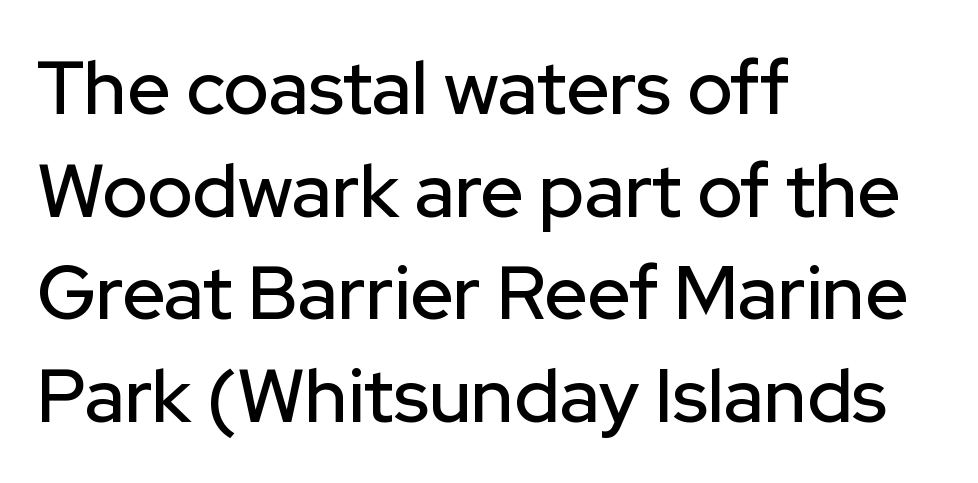
Q: Is the text italic (slanted)? A: No, it is upright.
Q: Is the typeface a serif or a sans-serif typeface? A: Sans-serif.
Q: Is the text underlined? A: No.
Q: How is the paragraph aligned? A: Left-aligned.
Q: Is the spacing between letters normal or unusually wide? A: Normal.
Q: Is the spacing between lines tight, normal or loose? A: Normal.
Q: Width (condensed, normal, or wide)? A: Normal.
Q: Stroke contrast? A: Low.
Q: x-height? A: Medium.
Q: Monospaced? A: No.
